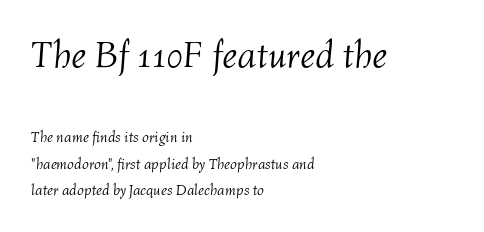
The specimen omits any rule beneath the text block's lines. The horizontal fit of the characters is conventional and even. It's the slanting kind of type. The rendering anchors every line to the left-hand side. Proportional: the letters do not fall into vertical columns. The strokes carry an ordinary text weight at most.
